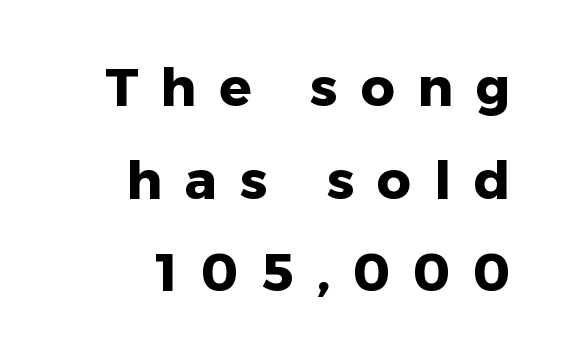
How are the letters spaced? Widely, with obvious added tracking. Nope, no serifs anywhere on these letters. Nope, not italic — everything's standing straight. Is this a fixed-width face? No — the glyphs have proportional, varying widths. All the whitespace from short lines collects on the left.
